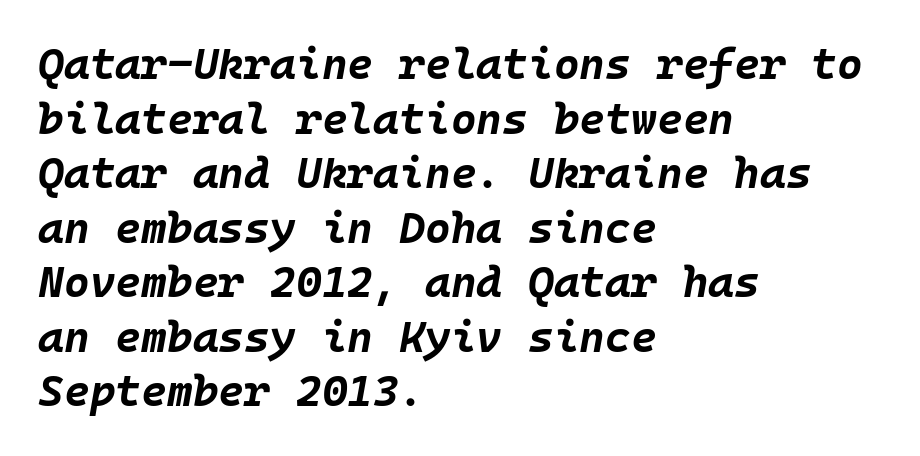
{"italic": "yes", "lean": "right", "slant_degrees": 10, "bold": "yes", "weight": "bold", "width": "normal", "stroke_contrast": "low", "x_height": "large", "monospaced": "yes", "underline": "no", "align": "left", "line_spacing_ratio": 1.24, "letter_spacing": "normal", "letter_spacing_em": 0.0, "glyph_px": 44}
